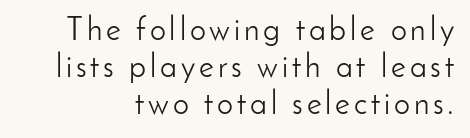
The image shows 32 px light sans-serif type, upright; set right-aligned, tight line spacing (1.15x), not underlined; low stroke contrast and a small x-height.
